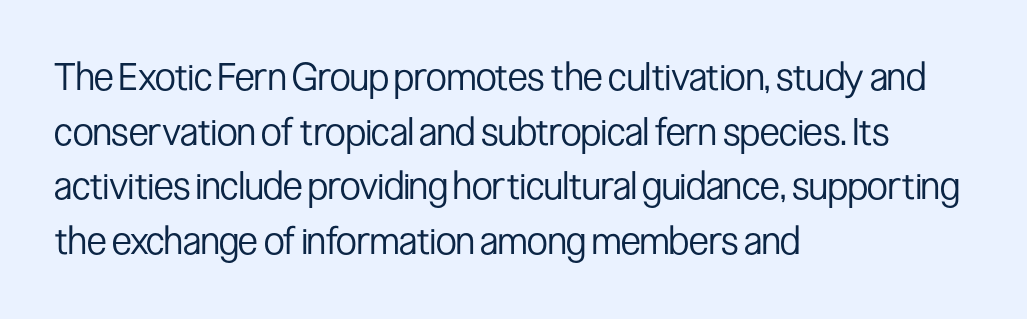
Q: Is the text bold? A: No.
Q: Is the text italic (slanted)? A: No, it is upright.
Q: Is the typeface a serif or a sans-serif typeface? A: Sans-serif.
Q: Is the text underlined? A: No.
Q: How is the paragraph aligned? A: Left-aligned.
Q: Is the spacing between letters normal or unusually wide? A: Normal.
Q: Is the spacing between lines tight, normal or loose? A: Normal.
Q: Width (condensed, normal, or wide)? A: Condensed.
Q: Stroke contrast? A: Low.
Q: x-height? A: Medium.
Q: Monospaced? A: No.
